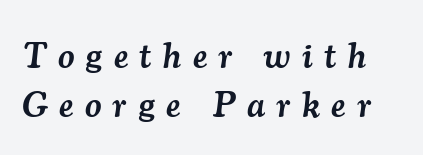
{"serif": "yes", "italic": "yes", "lean": "right", "slant_degrees": 7, "bold": "semi", "weight": "semibold", "width": "normal", "stroke_contrast": "medium", "x_height": "small", "monospaced": "no", "underline": "no", "line_spacing": "normal", "line_spacing_ratio": 1.37, "letter_spacing": "wide", "letter_spacing_em": 0.32, "glyph_px": 36}
